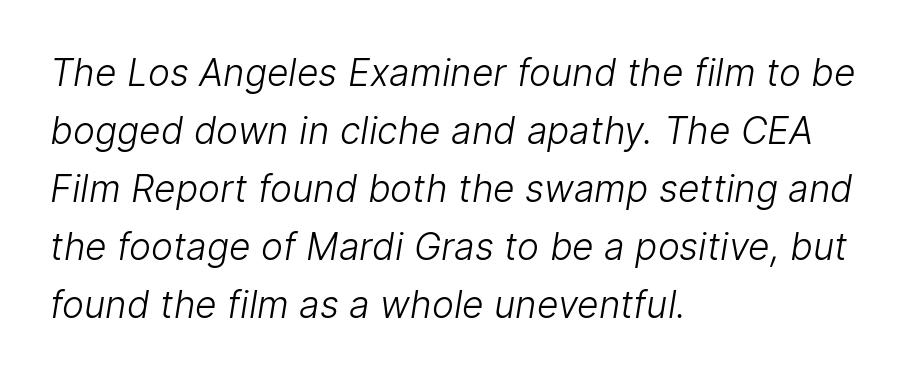
{"serif": "no", "bold": "no", "weight": "light", "width": "normal", "stroke_contrast": "low", "x_height": "medium", "monospaced": "no", "underline": "no", "align": "left", "line_spacing": "normal", "line_spacing_ratio": 1.57, "letter_spacing": "normal", "letter_spacing_em": 0.0, "glyph_px": 37}
